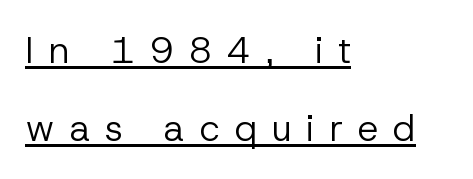
Q: Is the text bold? A: No.
Q: Is the text italic (slanted)? A: No, it is upright.
Q: Is the typeface a serif or a sans-serif typeface? A: Sans-serif.
Q: Is the text underlined? A: Yes.
Q: How is the paragraph aligned? A: Left-aligned.
Q: Is the spacing between letters normal or unusually wide? A: Unusually wide.
Q: Is the spacing between lines tight, normal or loose? A: Loose.
Q: Width (condensed, normal, or wide)? A: Normal.
Q: Stroke contrast? A: Low.
Q: x-height? A: Medium.
Q: Monospaced? A: No.
